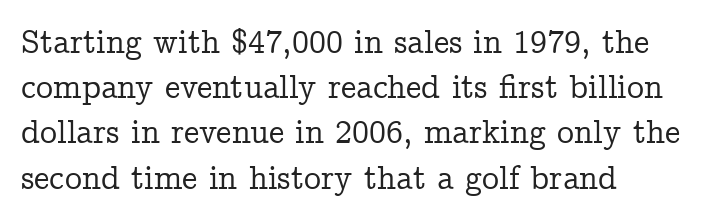
Q: Is the text italic (slanted)? A: No, it is upright.
Q: Is the typeface a serif or a sans-serif typeface? A: Serif.
Q: Is the text underlined? A: No.
Q: How is the paragraph aligned? A: Left-aligned.
Q: Is the spacing between letters normal or unusually wide? A: Normal.
Q: Is the spacing between lines tight, normal or loose? A: Normal.
Q: Width (condensed, normal, or wide)? A: Normal.
Q: Stroke contrast? A: Low.
Q: x-height? A: Medium.
Q: Monospaced? A: No.
